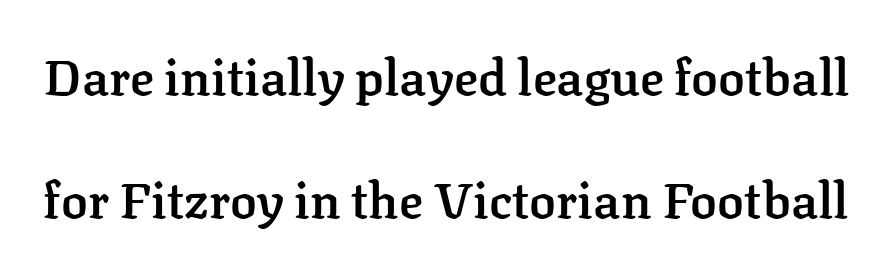
Q: Is the text bold? A: Semi-bold.
Q: Is the text italic (slanted)? A: No, it is upright.
Q: Is the typeface a serif or a sans-serif typeface? A: Serif.
Q: Is the text underlined? A: No.
Q: Is the spacing between letters normal or unusually wide? A: Normal.
Q: Is the spacing between lines tight, normal or loose? A: Loose.
Q: Width (condensed, normal, or wide)? A: Normal.
Q: Stroke contrast? A: Low.
Q: x-height? A: Medium.
Q: Monospaced? A: No.
